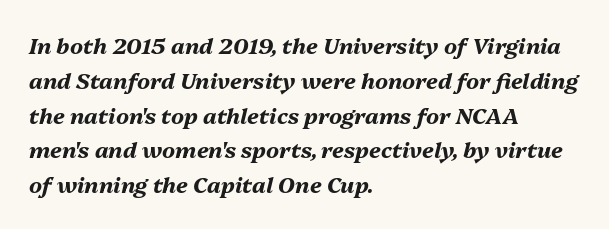
The image shows 22 px bold type, italic (leaning right); set left-aligned, normal line spacing (1.58x), normal letter spacing, not underlined.
